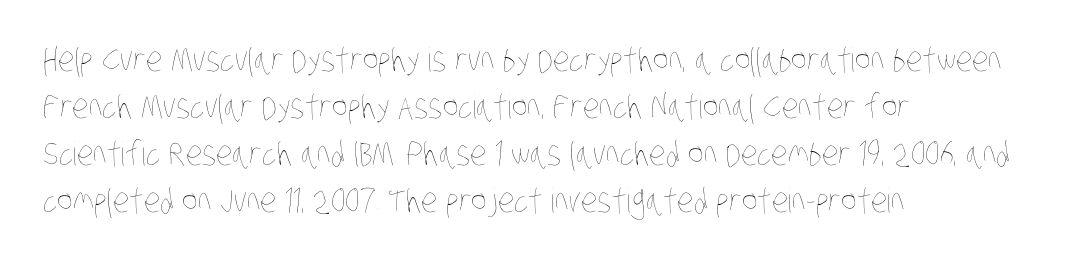
The image shows 33 px thin, condensed type; set left-aligned, normal line spacing (1.42x), normal letter spacing, not underlined; low stroke contrast and a large x-height.
